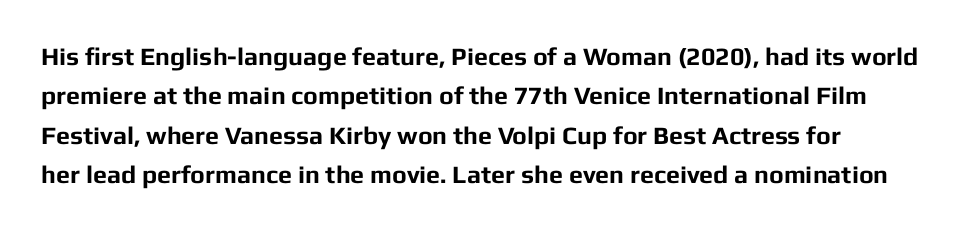
Weight check: bold — yes, fully. The letters stand straight up with perfectly vertical stems. Check the space under the baseline: it is left empty. What stands out about the letter spacing? Nothing — it is the standard amount. This sample keeps an unexceptional amount of space between lines.
